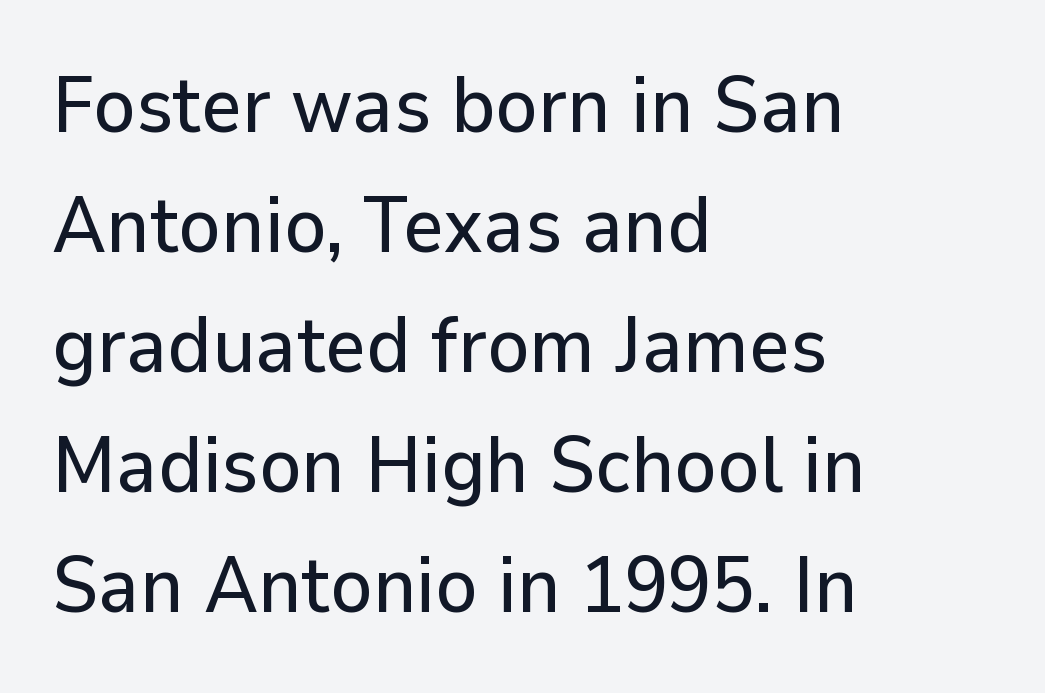
The image shows 79 px sans-serif type, upright; set left-aligned, normal line spacing (1.52x), normal letter spacing, not underlined; low stroke contrast and a medium x-height.
